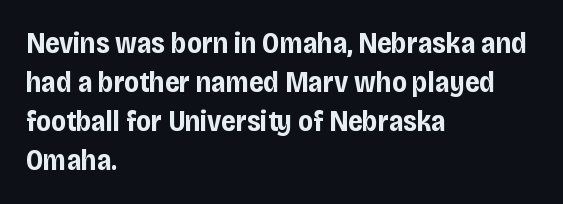
{"serif": "no", "italic": "no", "bold": "yes", "weight": "bold", "width": "condensed", "stroke_contrast": "low", "x_height": "large", "monospaced": "no", "underline": "no", "align": "left", "line_spacing": "normal", "line_spacing_ratio": 1.34, "letter_spacing": "normal", "letter_spacing_em": 0.0, "glyph_px": 29}
